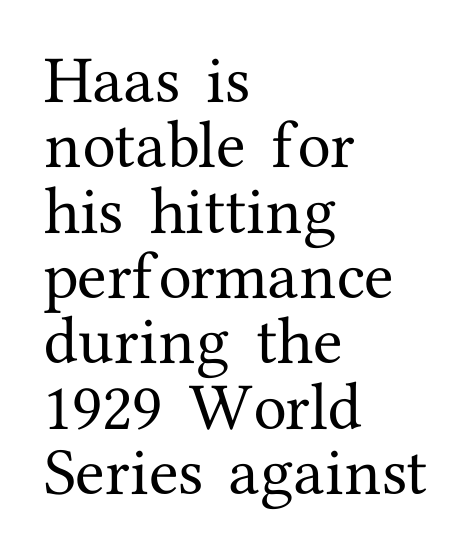
The font's upright variant was chosen for this text. Short and long lines alike share a common starting point at left. Yep, those are serifs on the letters. The space beneath each line is pristine and unruled. The face used here is rendered with its standard letterfit. These lines are rendered in a variable-pitch font.
